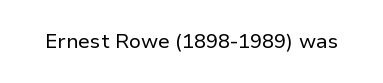
The image shows 20 px text type, upright; set normal letter spacing, not underlined.
